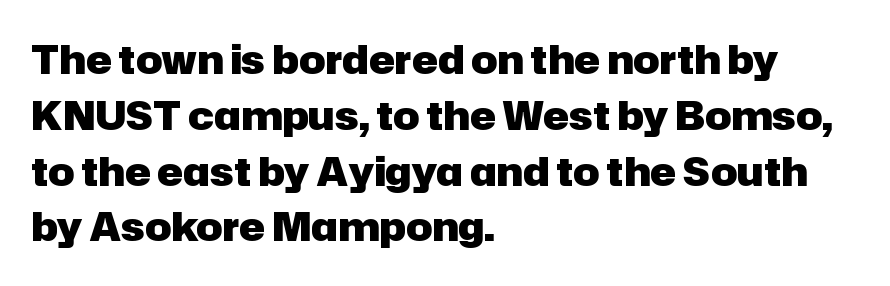
Q: Is the text bold? A: Yes.
Q: Is the text italic (slanted)? A: No, it is upright.
Q: Is the typeface a serif or a sans-serif typeface? A: Sans-serif.
Q: Is the text underlined? A: No.
Q: How is the paragraph aligned? A: Left-aligned.
Q: Is the spacing between letters normal or unusually wide? A: Normal.
Q: Is the spacing between lines tight, normal or loose? A: Normal.
Q: Width (condensed, normal, or wide)? A: Normal.
Q: Stroke contrast? A: Low.
Q: x-height? A: Medium.
Q: Monospaced? A: No.
